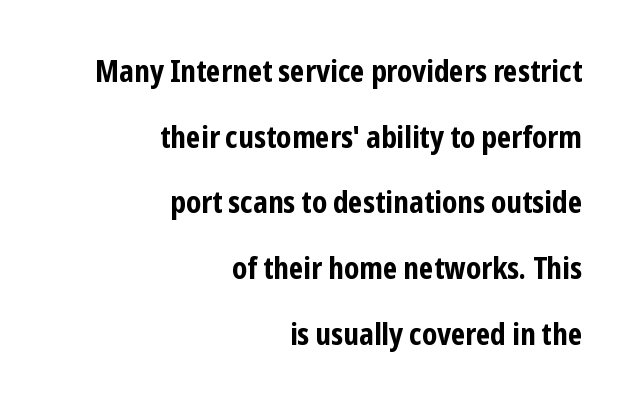
Q: Is the text bold? A: Yes.
Q: Is the text italic (slanted)? A: No, it is upright.
Q: Is the typeface a serif or a sans-serif typeface? A: Sans-serif.
Q: Is the text underlined? A: No.
Q: How is the paragraph aligned? A: Right-aligned.
Q: Is the spacing between letters normal or unusually wide? A: Normal.
Q: Is the spacing between lines tight, normal or loose? A: Loose.
Q: Width (condensed, normal, or wide)? A: Condensed.
Q: Stroke contrast? A: Low.
Q: x-height? A: Medium.
Q: Monospaced? A: No.
